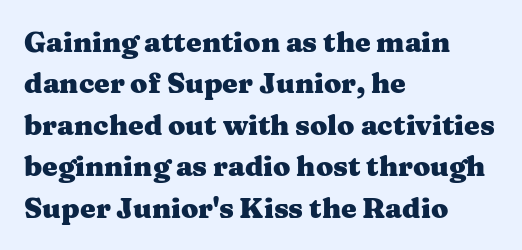
The image shows 28 px heavy, wide serif type, upright; set left-aligned, normal line spacing (1.48x), normal letter spacing, not underlined; medium stroke contrast and a medium x-height.
